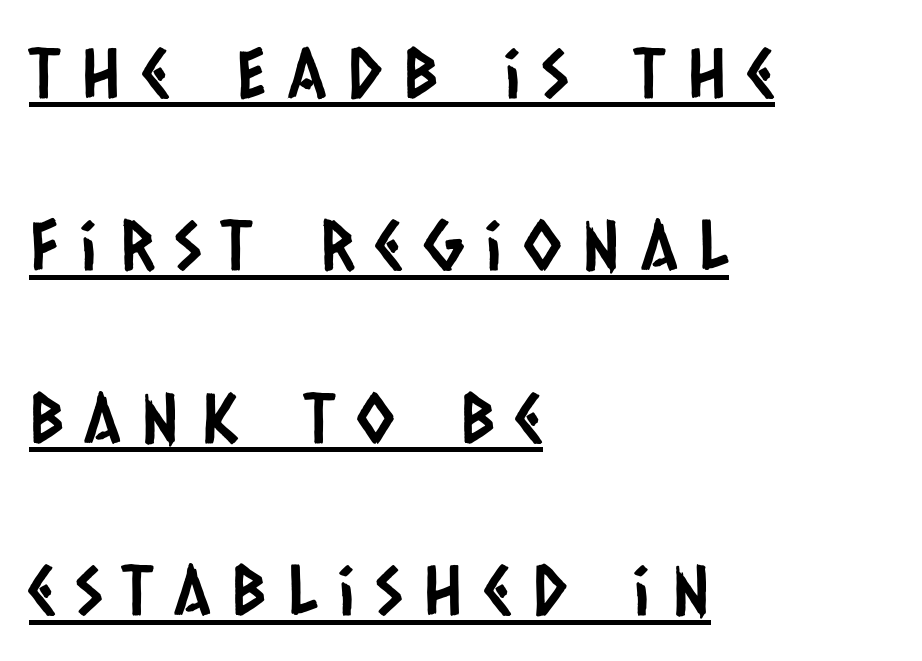
The text block is weighted toward the left margin, trailing off unevenly rightward. Caption: lettering with a line underneath. Spacing verdict: proportional, widths tailored to each character. The typeface chosen for these lines omits serifs.
